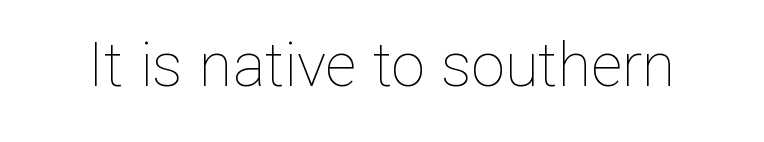
The image shows 61 px thin type, upright; set normal letter spacing, not underlined; low stroke contrast and a medium x-height.
